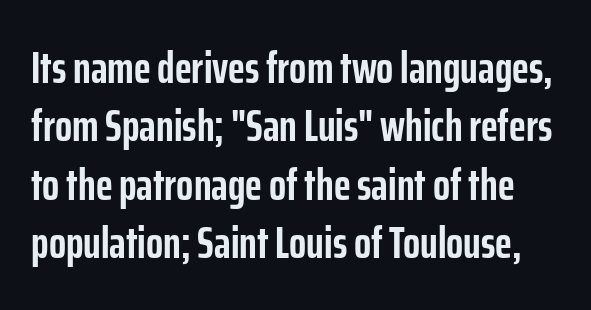
{"serif": "no", "italic": "no", "bold": "yes", "weight": "semibold", "width": "condensed", "stroke_contrast": "low", "x_height": "medium", "monospaced": "no", "underline": "no", "line_spacing": "normal", "line_spacing_ratio": 1.3, "letter_spacing": "normal", "letter_spacing_em": 0.0, "glyph_px": 45}
